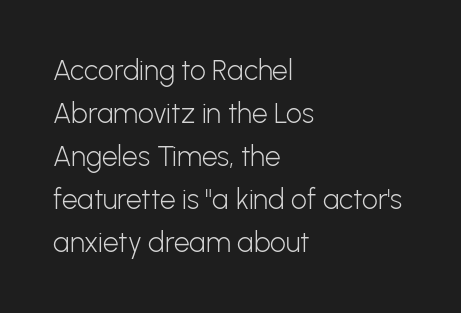
Designer's note — italics off, roman on. Is the letter spacing exaggerated? No — it looks like the ordinary default. The paragraph shown leans on its left margin. Underlining? Definitely not there. Proportional: the letters do not fall into vertical columns. In terms of letterform style, serifs are entirely absent.
